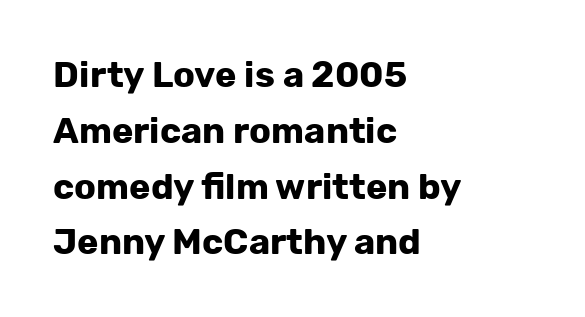
{"serif": "no", "italic": "no", "bold": "yes", "weight": "bold", "width": "normal", "stroke_contrast": "low", "x_height": "medium", "monospaced": "no", "underline": "no", "align": "left", "line_spacing": "normal", "line_spacing_ratio": 1.55, "letter_spacing": "normal", "letter_spacing_em": 0.0, "glyph_px": 36}
